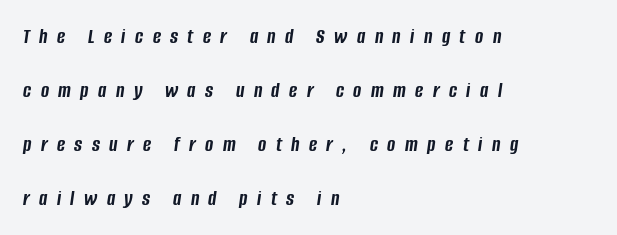
The image shows 22 px bold type, italic (leaning right); set left-aligned, loose line spacing (2.45x), unusually wide letter spacing (+0.43 em), not underlined.
